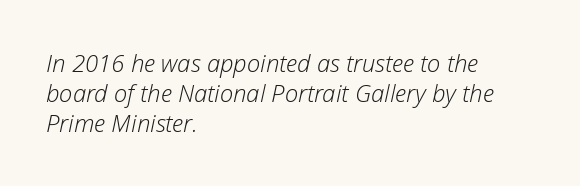
Observe the ordinary spacing: letters are neighbours, not strangers. The specimen omits any rule beneath the text block's lines. The cut favours lightness, reaching ordinary text weight at its darkest. Teacher's note: observe the even left margin — that is flush-left alignment. When letters slant like this, we call the style italic.
